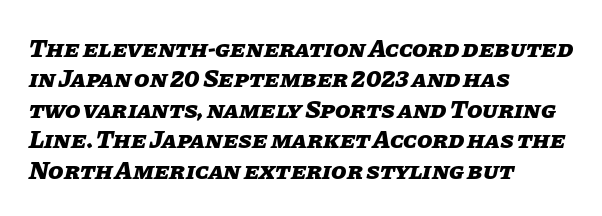
{"italic": "yes", "lean": "right", "slant_degrees": 11, "bold": "yes", "underline": "no", "align": "left", "line_spacing_ratio": 1.22, "letter_spacing": "normal", "letter_spacing_em": 0.0, "glyph_px": 25}
